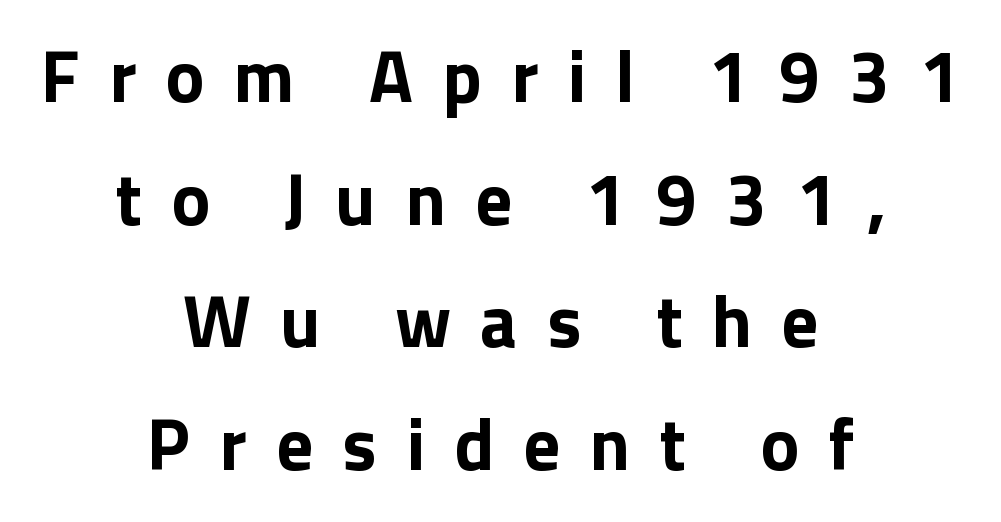
The image shows 73 px bold sans-serif type, upright; set centered, normal line spacing (1.68x), unusually wide letter spacing (+0.4 em), not underlined; low stroke contrast and a medium x-height.
